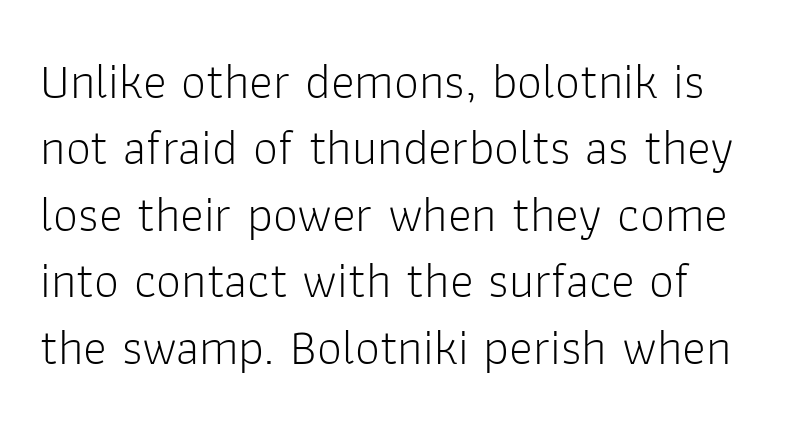
Q: Is the text bold? A: No.
Q: Is the text italic (slanted)? A: No, it is upright.
Q: Is the typeface a serif or a sans-serif typeface? A: Sans-serif.
Q: Is the text underlined? A: No.
Q: Is the spacing between letters normal or unusually wide? A: Normal.
Q: Is the spacing between lines tight, normal or loose? A: Normal.
Q: Width (condensed, normal, or wide)? A: Normal.
Q: Stroke contrast? A: Low.
Q: x-height? A: Medium.
Q: Monospaced? A: No.
